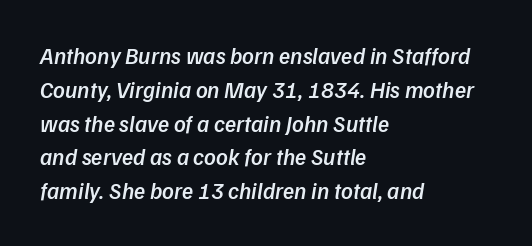
The image shows 23 px text type; set left-aligned, normal line spacing (1.47x), normal letter spacing, not underlined.
